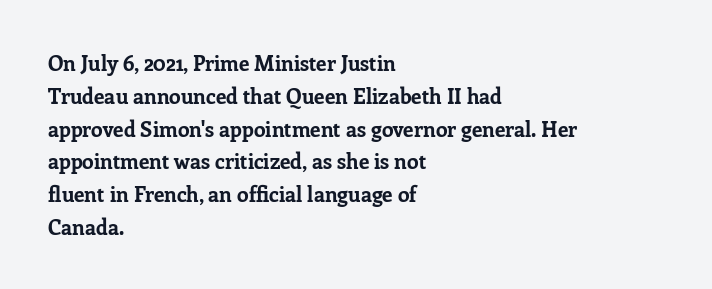
Weight check: bold — yes, fully. This rendering features lettering with no underline. This is the regular roman posture of the typeface. Is there much room between lines? A standard amount, neither cramped nor airy. No extra tracking has been applied to these lines. The rag falls on the right side of this text block.
